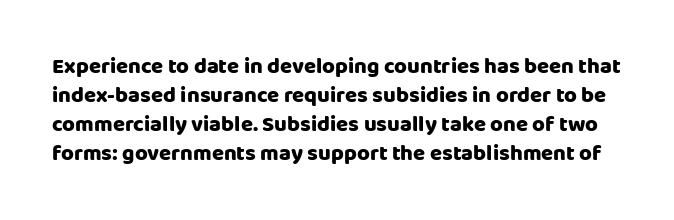
The type sits square on the baseline with zero lean. Words float on clear page, feet unadorned. There is no visible air inserted between adjacent glyphs. The space between consecutive lines is moderate.
